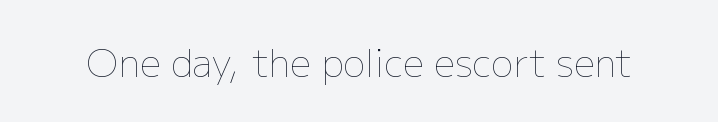
{"italic": "no", "bold": "no", "weight": "thin", "width": "normal", "stroke_contrast": "low", "x_height": "medium", "monospaced": "no", "underline": "no", "letter_spacing": "normal", "letter_spacing_em": 0.0, "glyph_px": 37}
